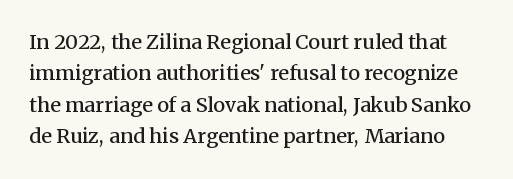
The letterforms sit shoulder to shoulder at normal distance. Baseline-to-baseline distance is the conventional proportion of letter height. The foot of each line stays bare and open. Notice the strokes are somewhat thickened but not fully heavy: this is a semibold. These lines were composed using upright roman letters.
